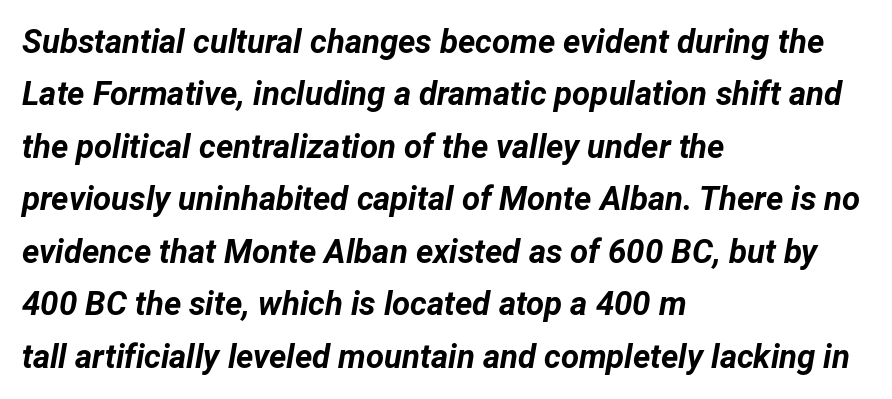
The image shows 33 px bold type, italic (leaning right); set left-aligned, normal line spacing (1.59x), normal letter spacing, not underlined; low stroke contrast and a medium x-height.
